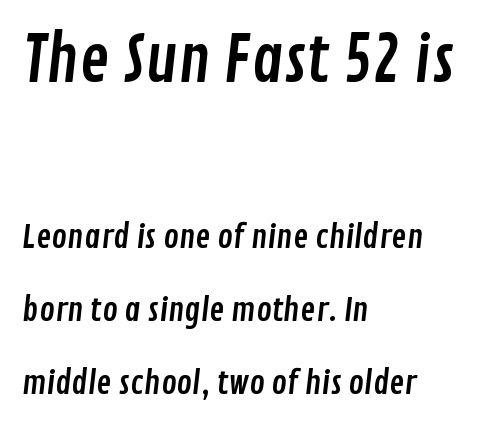
Q: Is the typeface a serif or a sans-serif typeface? A: Sans-serif.
Q: Is the text underlined? A: No.
Q: How is the paragraph aligned? A: Left-aligned.
Q: Is the spacing between letters normal or unusually wide? A: Normal.
Q: Is the spacing between lines tight, normal or loose? A: Loose.
Q: Which block of text is set in a larger size, the first (top) or the second (bottom)? A: The first (top) one.
Q: Width (condensed, normal, or wide)? A: Condensed.
Q: Stroke contrast? A: Low.
Q: x-height? A: Medium.
Q: Monospaced? A: No.
